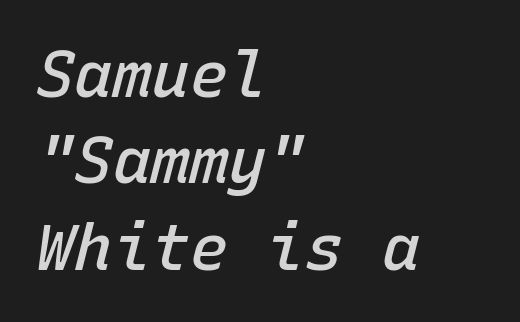
{"italic": "yes", "lean": "right", "slant_degrees": 15, "bold": "semi", "weight": "semibold", "width": "normal", "stroke_contrast": "low", "x_height": "medium", "monospaced": "yes", "underline": "no", "align": "left", "line_spacing": "normal", "line_spacing_ratio": 1.35, "letter_spacing": "normal", "letter_spacing_em": 0.0, "glyph_px": 64}
